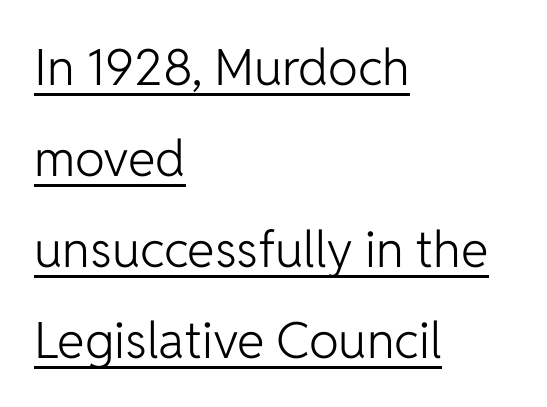
The image shows 50 px light sans-serif type, upright; set left-aligned, line spacing 1.82x, normal letter spacing, underlined; low stroke contrast and a medium x-height.
